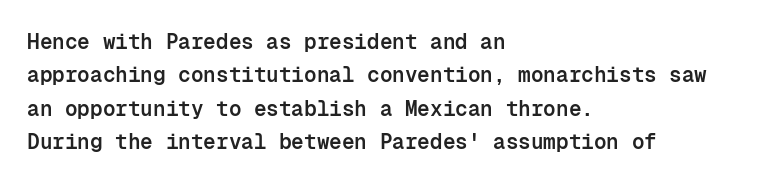
{"italic": "no", "bold": "semi", "underline": "no", "align": "left", "line_spacing": "normal", "line_spacing_ratio": 1.59, "letter_spacing": "normal", "letter_spacing_em": 0.0, "glyph_px": 21}
